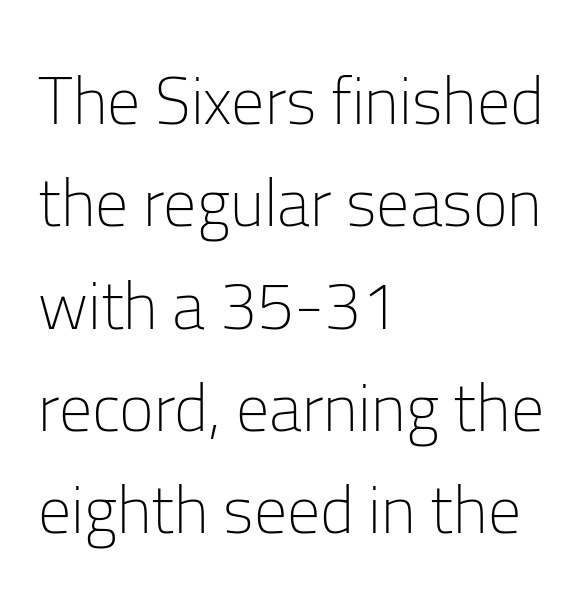
Just letters on the line, the space beneath them empty. A typesetter would call this zero additional tracking. Each line starts at the same left margin while the right side varies. The rendering shows plain stroke endings on the letterforms — a sans-serif design. No heavy texture on the line: the type isn't bold.
